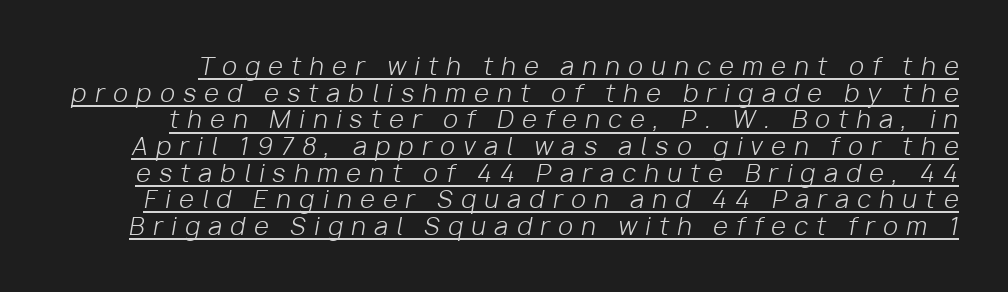
{"italic": "yes", "lean": "right", "slant_degrees": 10, "bold": "no", "underline": "yes", "line_spacing": "tight", "line_spacing_ratio": 1.11, "letter_spacing": "wide", "letter_spacing_em": 0.35, "glyph_px": 24}
